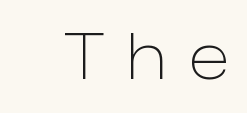
Think standard paragraph weight, or any step lighter than that. Has an underline been added? It has not. Spacing between characters has been opened up far beyond the box default. These lines are rendered in a variable-pitch font. It's the straight-up-and-down kind of type.
